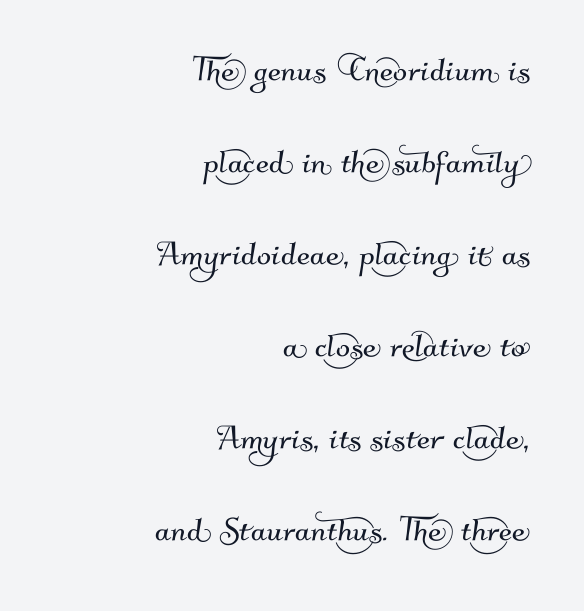
{"serif": "no", "width": "normal", "stroke_contrast": "medium", "x_height": "small", "monospaced": "no", "underline": "no", "align": "right", "line_spacing": "loose", "line_spacing_ratio": 2.19, "letter_spacing": "normal", "letter_spacing_em": 0.0, "glyph_px": 42}
